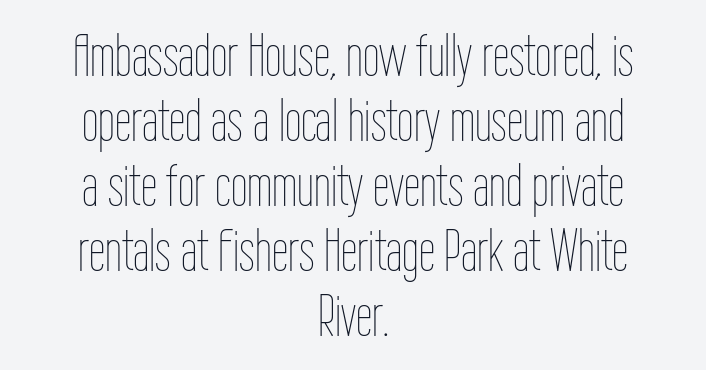
{"italic": "no", "bold": "no", "weight": "thin", "width": "condensed", "stroke_contrast": "low", "x_height": "medium", "monospaced": "no", "underline": "no", "align": "center", "line_spacing": "tight", "line_spacing_ratio": 1.1, "letter_spacing": "normal", "letter_spacing_em": 0.0, "glyph_px": 59}
